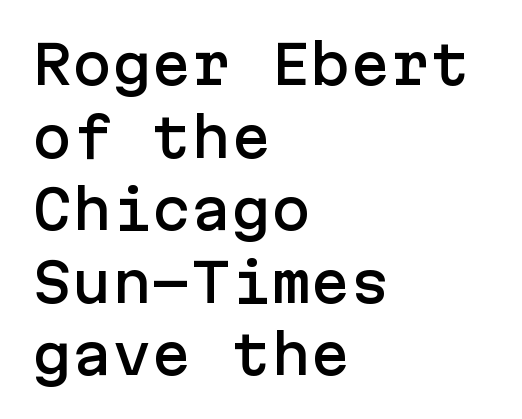
The image shows 53 px sans-serif type, upright; set left-aligned, normal line spacing (1.37x), normal letter spacing, not underlined; low stroke contrast and a medium x-height.
